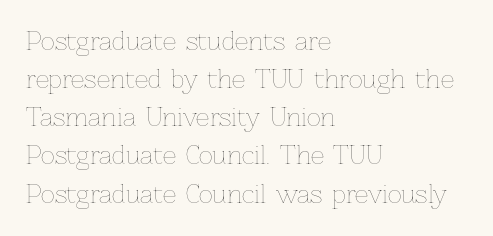
Is there much room between lines? A standard amount, neither cramped nor airy. A roman cut, with each character standing at attention. How are the letters spaced? Ordinarily, with no added tracking. This rendering features lettering with no underline. The paragraph shown leans on its left margin. The weight tops out at a normal text grade.
